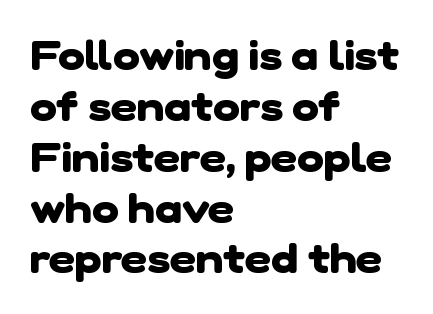
Q: Is the text bold? A: Yes.
Q: Is the typeface a serif or a sans-serif typeface? A: Sans-serif.
Q: Is the text underlined? A: No.
Q: How is the paragraph aligned? A: Left-aligned.
Q: Is the spacing between letters normal or unusually wide? A: Normal.
Q: Width (condensed, normal, or wide)? A: Normal.
Q: Stroke contrast? A: Low.
Q: x-height? A: Medium.
Q: Monospaced? A: No.
